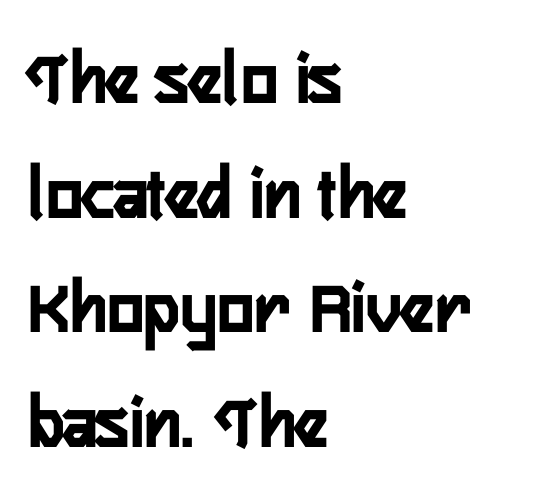
{"serif": "no", "italic": "no", "bold": "yes", "weight": "semibold", "width": "condensed", "stroke_contrast": "low", "x_height": "medium", "monospaced": "no", "underline": "no", "align": "left", "line_spacing": "normal", "line_spacing_ratio": 1.49, "letter_spacing": "normal", "letter_spacing_em": 0.0, "glyph_px": 77}
